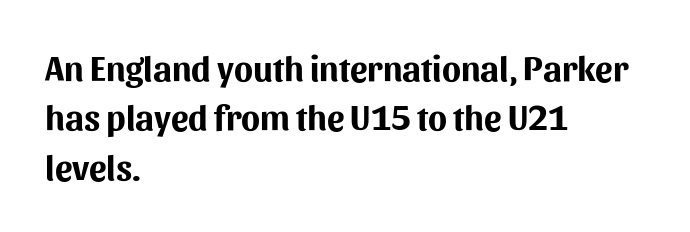
Q: Is the text bold? A: Yes.
Q: Is the text italic (slanted)? A: No, it is upright.
Q: Is the typeface a serif or a sans-serif typeface? A: Sans-serif.
Q: Is the text underlined? A: No.
Q: How is the paragraph aligned? A: Left-aligned.
Q: Is the spacing between letters normal or unusually wide? A: Normal.
Q: Is the spacing between lines tight, normal or loose? A: Normal.
Q: Width (condensed, normal, or wide)? A: Normal.
Q: Stroke contrast? A: Medium.
Q: x-height? A: Medium.
Q: Monospaced? A: No.
